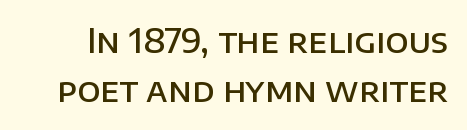
The characters look somewhat weighty, a semibold short of true bold. Honestly, there is no underline to notice here at all. The rendering uses natural spacing where letterforms have individual widths. Every character sits straight up, as roman type does. These lines keep a tight, regular rhythm from letter to letter.
